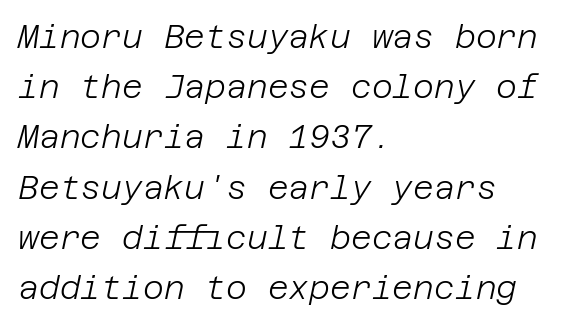
Q: Is the text bold? A: No.
Q: Is the text italic (slanted)? A: Yes, it leans right by about 12 degrees.
Q: Is the text underlined? A: No.
Q: How is the paragraph aligned? A: Left-aligned.
Q: Is the spacing between letters normal or unusually wide? A: Normal.
Q: Is the spacing between lines tight, normal or loose? A: Normal.
Q: Width (condensed, normal, or wide)? A: Normal.
Q: Stroke contrast? A: Low.
Q: x-height? A: Large.
